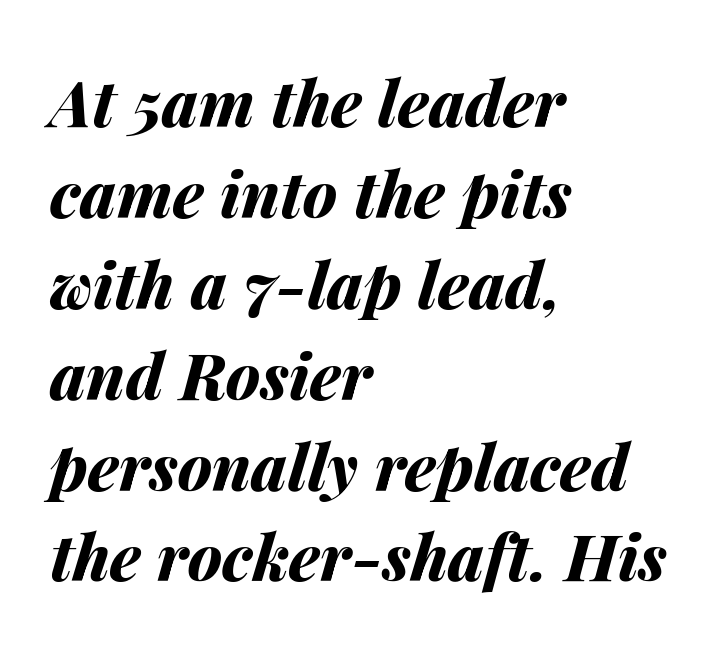
The image shows 64 px bold type, italic (leaning right); set left-aligned, normal line spacing (1.42x), normal letter spacing, not underlined; medium stroke contrast and a medium x-height.
